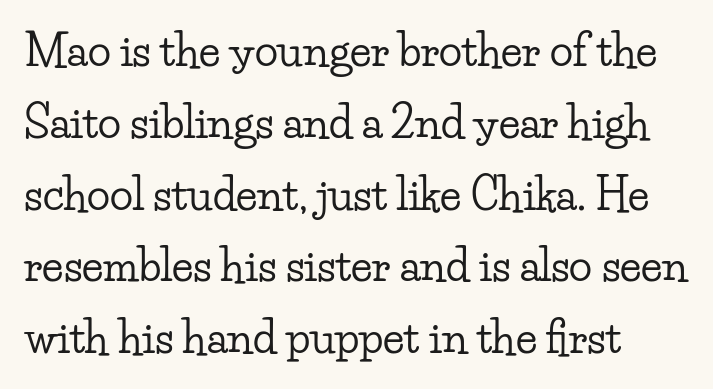
The image shows 43 px wide serif type, upright; set left-aligned, normal line spacing (1.67x), normal letter spacing, not underlined; low stroke contrast and a small x-height.
